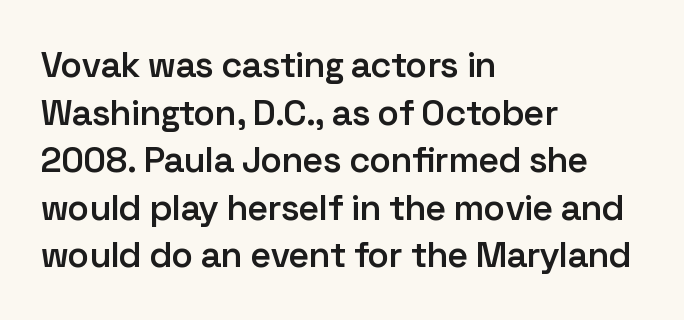
The image shows 36 px semibold sans-serif type, upright; set left-aligned, normal line spacing (1.32x), normal letter spacing, not underlined; low stroke contrast and a medium x-height.
